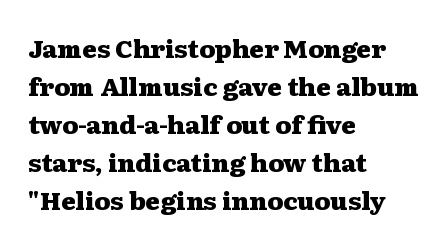
Q: Is the text bold? A: Yes.
Q: Is the text italic (slanted)? A: No, it is upright.
Q: Is the text underlined? A: No.
Q: How is the paragraph aligned? A: Left-aligned.
Q: Is the spacing between letters normal or unusually wide? A: Normal.
Q: Is the spacing between lines tight, normal or loose? A: Normal.
